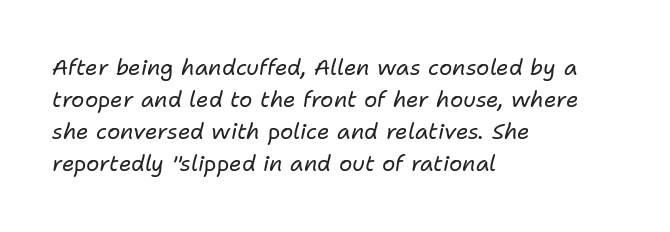
Q: Is the text bold? A: No.
Q: Is the text italic (slanted)? A: Yes, it leans right by about 11 degrees.
Q: Is the text underlined? A: No.
Q: How is the paragraph aligned? A: Left-aligned.
Q: Is the spacing between letters normal or unusually wide? A: Normal.
Q: Is the spacing between lines tight, normal or loose? A: Normal.
